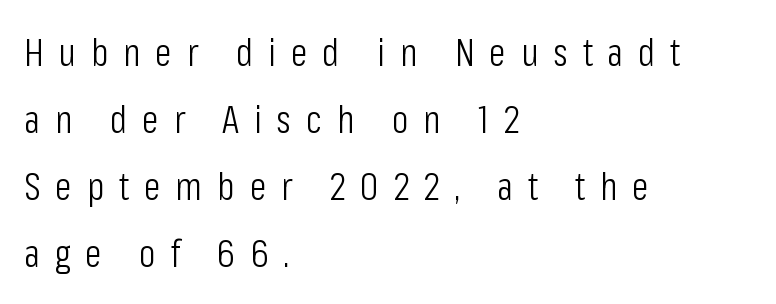
Q: Is the text bold? A: No.
Q: Is the text italic (slanted)? A: No, it is upright.
Q: Is the typeface a serif or a sans-serif typeface? A: Sans-serif.
Q: Is the text underlined? A: No.
Q: How is the paragraph aligned? A: Left-aligned.
Q: Is the spacing between letters normal or unusually wide? A: Unusually wide.
Q: Width (condensed, normal, or wide)? A: Condensed.
Q: Stroke contrast? A: Low.
Q: x-height? A: Medium.
Q: Monospaced? A: No.
